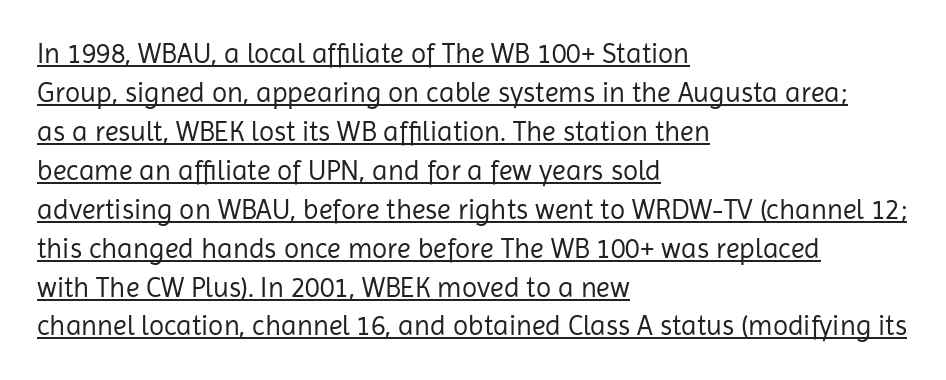
The image shows 28 px regular-weight sans-serif type, upright; set left-aligned, normal line spacing (1.39x), normal letter spacing, underlined; low stroke contrast and a medium x-height.
